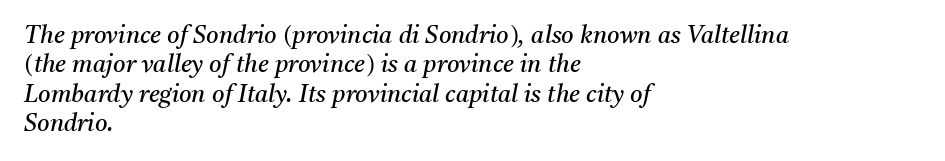
{"italic": "yes", "lean": "right", "slant_degrees": 11, "bold": "no", "underline": "no", "align": "left", "line_spacing_ratio": 1.22, "letter_spacing": "normal", "letter_spacing_em": 0.0, "glyph_px": 24}
